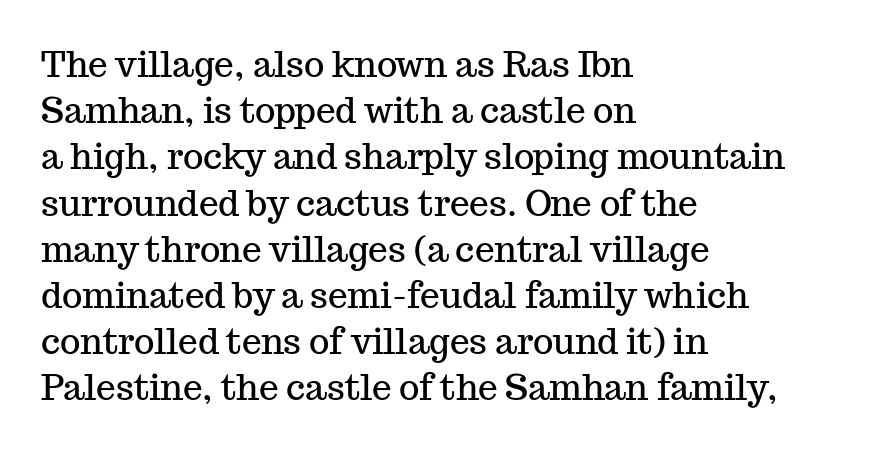
Q: Is the text italic (slanted)? A: No, it is upright.
Q: Is the typeface a serif or a sans-serif typeface? A: Serif.
Q: Is the text underlined? A: No.
Q: How is the paragraph aligned? A: Left-aligned.
Q: Is the spacing between letters normal or unusually wide? A: Normal.
Q: Is the spacing between lines tight, normal or loose? A: Normal.
Q: Width (condensed, normal, or wide)? A: Normal.
Q: Stroke contrast? A: Medium.
Q: x-height? A: Medium.
Q: Monospaced? A: No.
